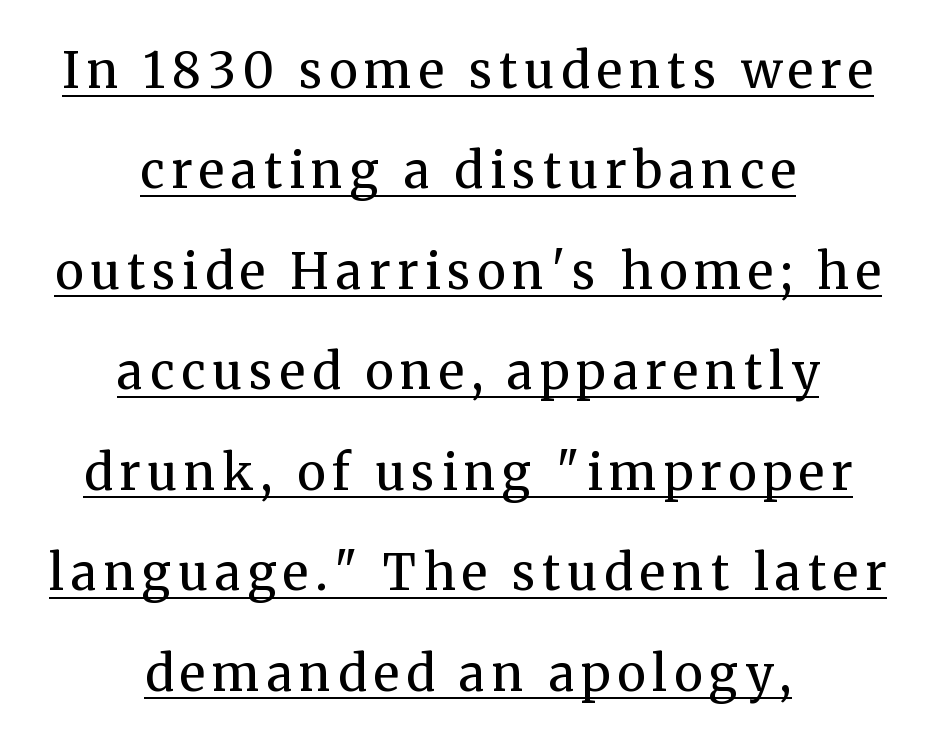
You could not count columns in this text — the font is proportionally spaced. Italic: no, the glyphs are upright roman. In terms of leading, this rendering errs on the spacious side. Weight: in the light-to-regular range. The rendered words wear a rule along their underside. Typeset on center — no edge is straight.
